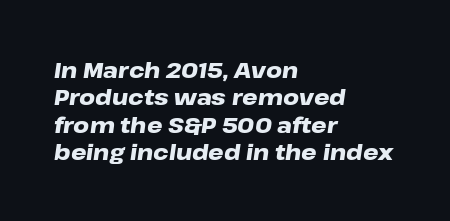
Italic? Definitely — the glyphs are oblique. This rendering features lettering with no underline. Heft: maximum for text — a bold. The paragraph has a hard left edge and a soft right edge. Nothing unusual about the tracking: characters are spaced as the font intends.
